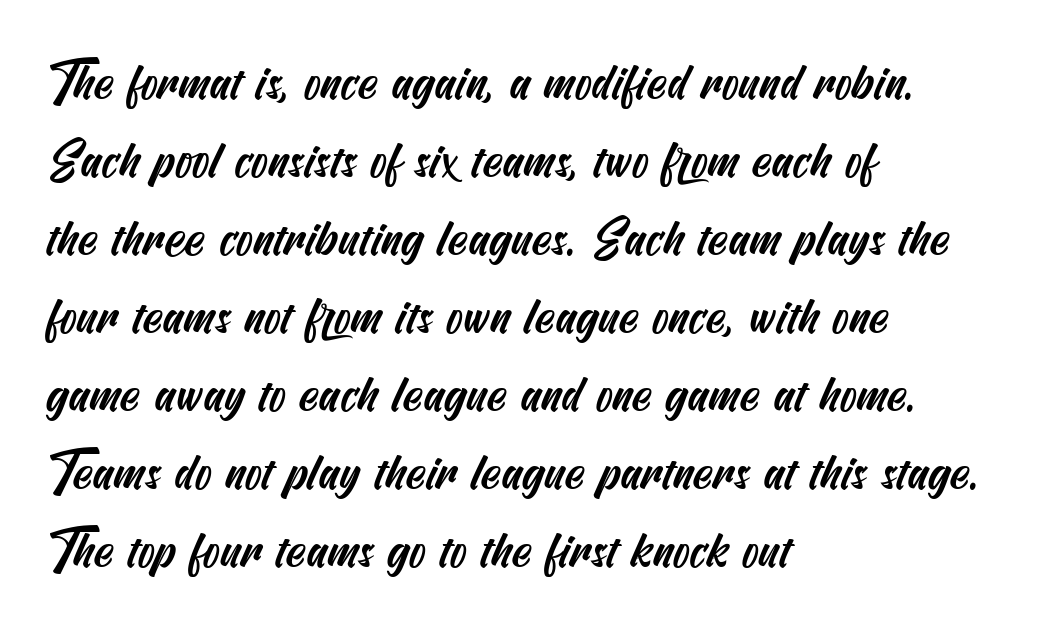
{"serif": "no", "width": "condensed", "stroke_contrast": "medium", "x_height": "small", "underline": "no", "align": "left", "line_spacing": "normal", "line_spacing_ratio": 1.56, "letter_spacing": "normal", "letter_spacing_em": 0.0, "glyph_px": 50}
